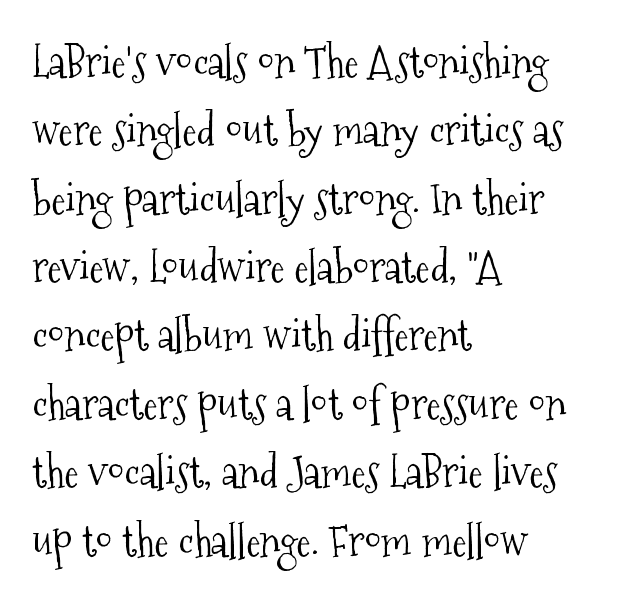
{"serif": "yes", "italic": "no", "bold": "no", "weight": "light", "width": "condensed", "stroke_contrast": "medium", "x_height": "medium", "monospaced": "no", "underline": "no", "align": "left", "line_spacing": "normal", "line_spacing_ratio": 1.59, "letter_spacing": "normal", "letter_spacing_em": 0.0, "glyph_px": 43}
